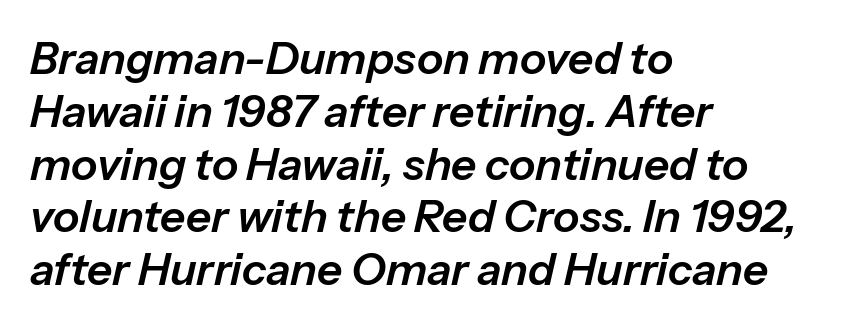
The image shows 44 px text type, italic (leaning right); set left-aligned, line spacing 1.2x, normal letter spacing, not underlined; low stroke contrast and a medium x-height.
